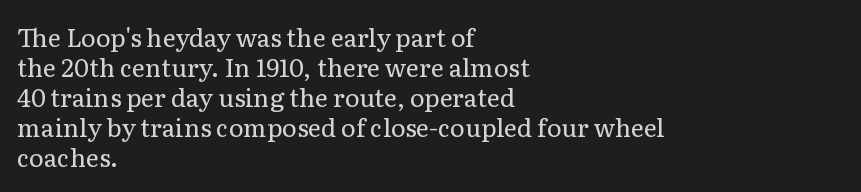
The image shows 25 px text type, upright; set left-aligned, line spacing 1.2x, normal letter spacing, not underlined.
